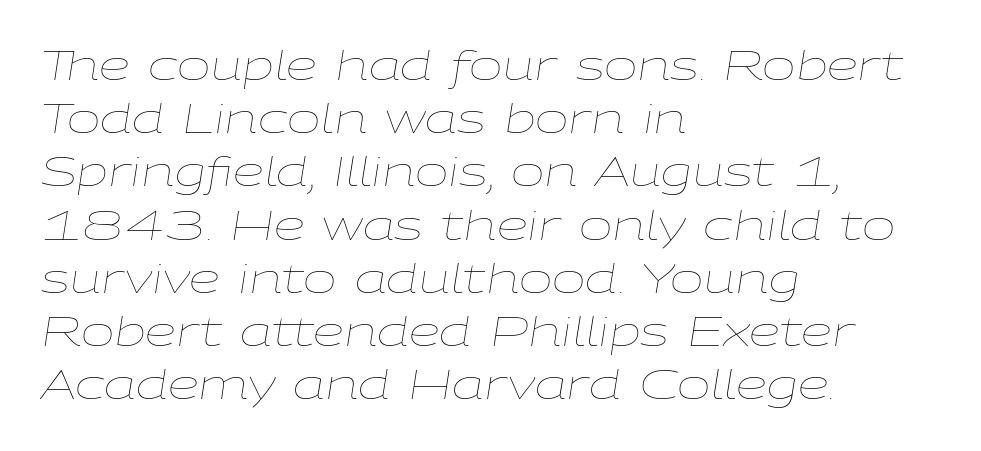
The image shows 40 px thin, wide type, italic (leaning right); set left-aligned, normal line spacing (1.33x), normal letter spacing, not underlined; low stroke contrast and a medium x-height.
